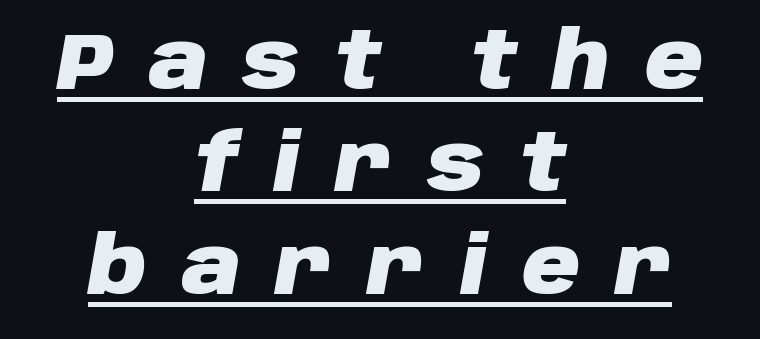
Q: Is the text bold? A: Yes.
Q: Is the text italic (slanted)? A: Yes, it leans right by about 10 degrees.
Q: Is the text underlined? A: Yes.
Q: How is the paragraph aligned? A: Centered.
Q: Is the spacing between letters normal or unusually wide? A: Unusually wide.
Q: Is the spacing between lines tight, normal or loose? A: Normal.
Q: Width (condensed, normal, or wide)? A: Normal.
Q: Stroke contrast? A: Low.
Q: x-height? A: Large.
Q: Monospaced? A: No.
